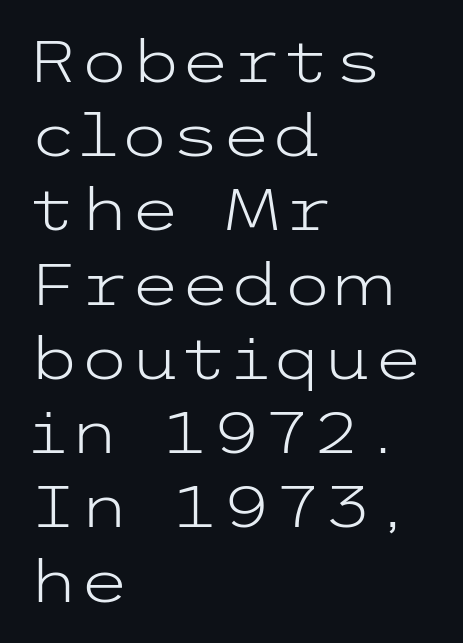
Q: Is the text bold? A: No.
Q: Is the text italic (slanted)? A: No, it is upright.
Q: Is the typeface a serif or a sans-serif typeface? A: Sans-serif.
Q: Is the text underlined? A: No.
Q: How is the paragraph aligned? A: Left-aligned.
Q: Is the spacing between letters normal or unusually wide? A: Normal.
Q: Is the spacing between lines tight, normal or loose? A: Normal.
Q: Width (condensed, normal, or wide)? A: Wide.
Q: Stroke contrast? A: Low.
Q: x-height? A: Medium.
